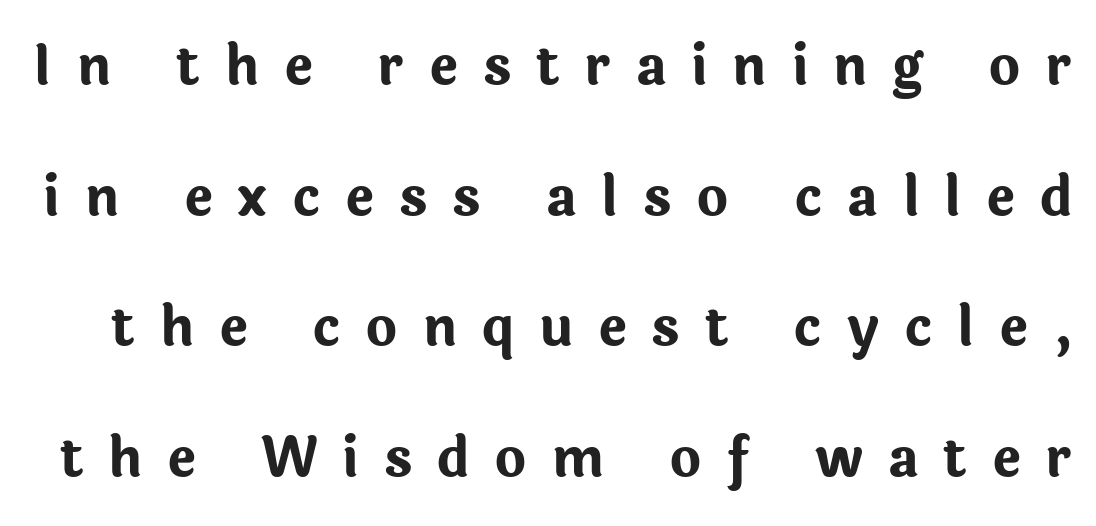
The image shows 54 px bold sans-serif type, upright; set loose line spacing (2.42x), unusually wide letter spacing (+0.46 em), not underlined; low stroke contrast and a medium x-height.
